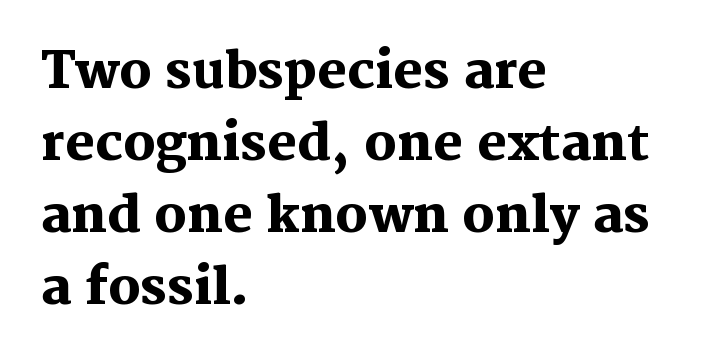
Q: Is the text bold? A: Yes.
Q: Is the text italic (slanted)? A: No, it is upright.
Q: Is the typeface a serif or a sans-serif typeface? A: Serif.
Q: Is the text underlined? A: No.
Q: How is the paragraph aligned? A: Left-aligned.
Q: Is the spacing between letters normal or unusually wide? A: Normal.
Q: Is the spacing between lines tight, normal or loose? A: Normal.
Q: Width (condensed, normal, or wide)? A: Normal.
Q: Stroke contrast? A: Medium.
Q: x-height? A: Medium.
Q: Monospaced? A: No.
